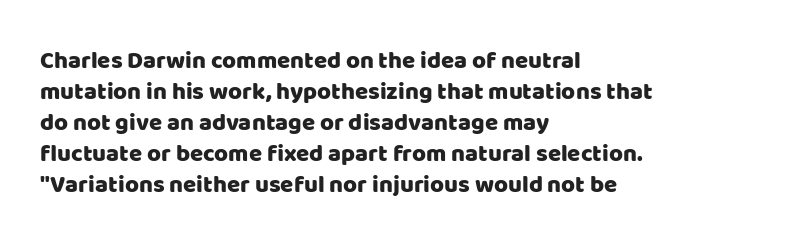
Q: Is the text italic (slanted)? A: No, it is upright.
Q: Is the text underlined? A: No.
Q: How is the paragraph aligned? A: Left-aligned.
Q: Is the spacing between letters normal or unusually wide? A: Normal.
Q: Is the spacing between lines tight, normal or loose? A: Normal.
